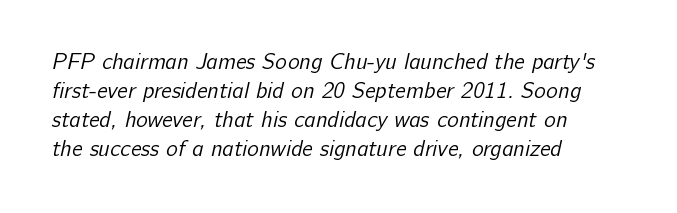
{"bold": "no", "underline": "no", "align": "left", "line_spacing": "normal", "line_spacing_ratio": 1.32, "letter_spacing": "normal", "letter_spacing_em": 0.0, "glyph_px": 22}
